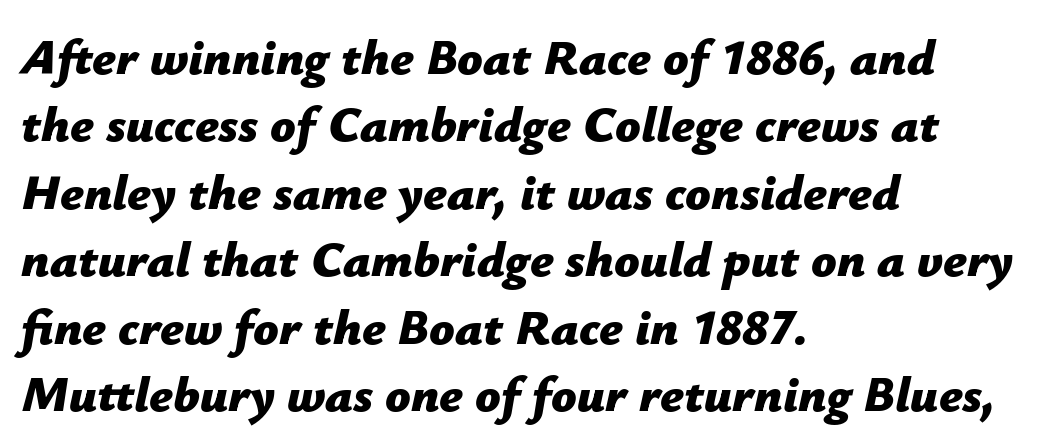
{"italic": "yes", "lean": "right", "slant_degrees": 12, "bold": "yes", "weight": "bold", "width": "normal", "stroke_contrast": "low", "x_height": "medium", "monospaced": "no", "underline": "no", "align": "left", "line_spacing": "normal", "line_spacing_ratio": 1.35, "letter_spacing": "normal", "letter_spacing_em": 0.0, "glyph_px": 50}
